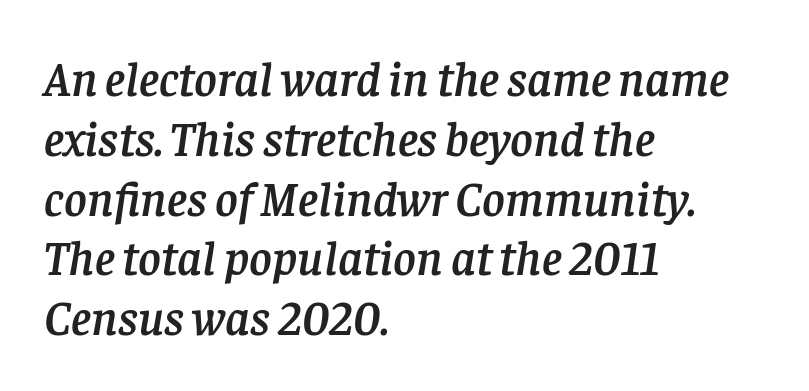
Q: Is the text italic (slanted)? A: Yes, it leans right by about 8 degrees.
Q: Is the typeface a serif or a sans-serif typeface? A: Serif.
Q: Is the text underlined? A: No.
Q: How is the paragraph aligned? A: Left-aligned.
Q: Is the spacing between letters normal or unusually wide? A: Normal.
Q: Width (condensed, normal, or wide)? A: Normal.
Q: Stroke contrast? A: Low.
Q: x-height? A: Large.
Q: Monospaced? A: No.
